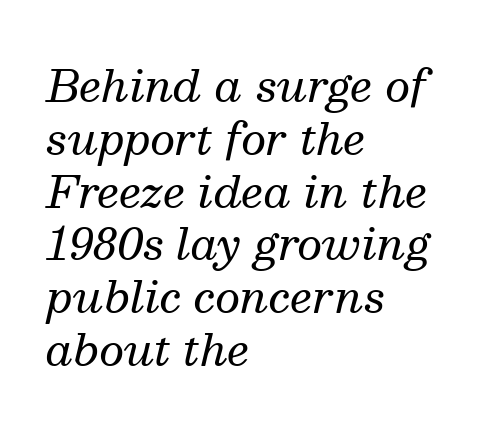
The image shows 44 px regular-weight serif type, italic (leaning right); set left-aligned, line spacing 1.2x, normal letter spacing, not underlined; medium stroke contrast and a medium x-height.
